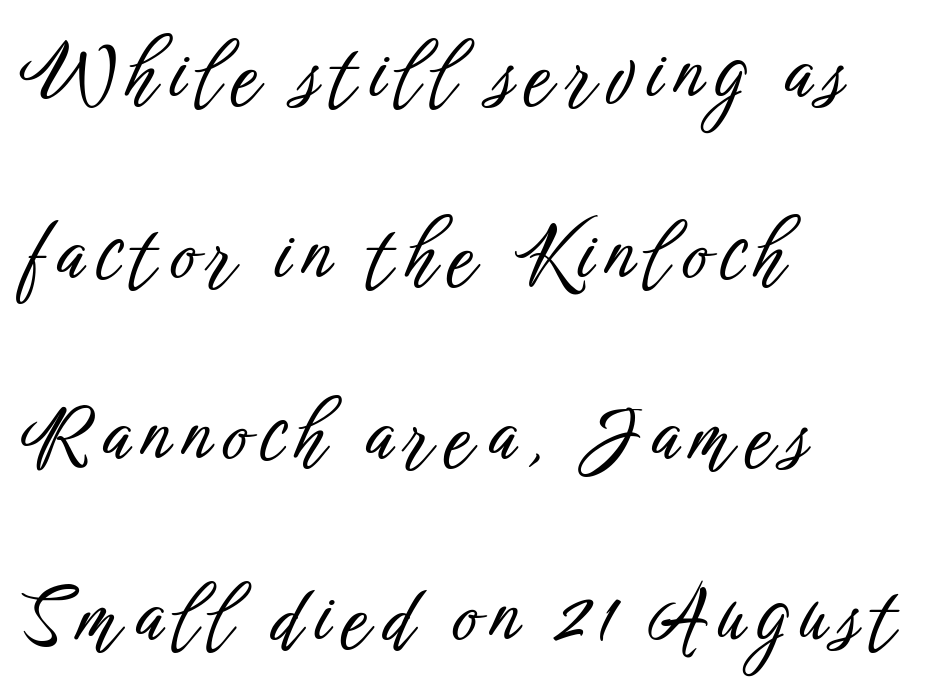
Q: Is the text italic (slanted)? A: Yes.
Q: Is the typeface a serif or a sans-serif typeface? A: Sans-serif.
Q: Is the text underlined? A: No.
Q: How is the paragraph aligned? A: Left-aligned.
Q: Is the spacing between lines tight, normal or loose? A: Loose.
Q: Width (condensed, normal, or wide)? A: Condensed.
Q: Stroke contrast? A: Low.
Q: x-height? A: Medium.
Q: Monospaced? A: No.
